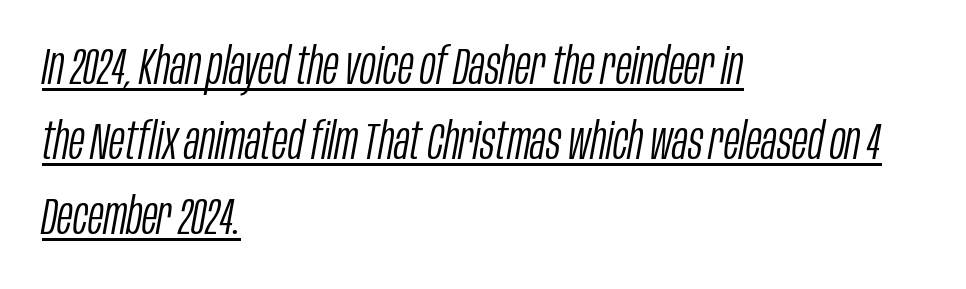
Q: Is the text bold? A: No.
Q: Is the text italic (slanted)? A: Yes, it leans right by about 10 degrees.
Q: Is the text underlined? A: Yes.
Q: How is the paragraph aligned? A: Left-aligned.
Q: Is the spacing between letters normal or unusually wide? A: Normal.
Q: Is the spacing between lines tight, normal or loose? A: Normal.
Q: Width (condensed, normal, or wide)? A: Condensed.
Q: Stroke contrast? A: Low.
Q: x-height? A: Large.
Q: Monospaced? A: No.
